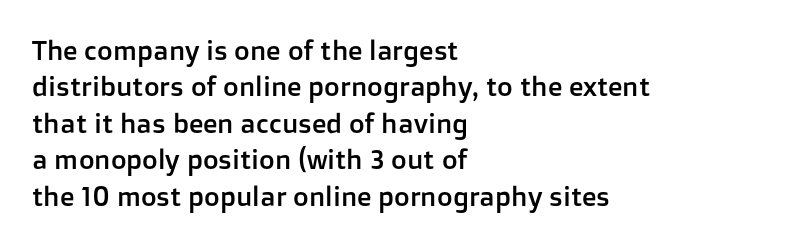
Tracking value appears to be zero — textbook default spacing. The type sits square on the baseline with zero lean. A clean baseline with only descenders dipping below it. Is the block centered? No — it sits flush against the left margin. Notice how descenders clear the ascenders below comfortably — that's standard leading.
